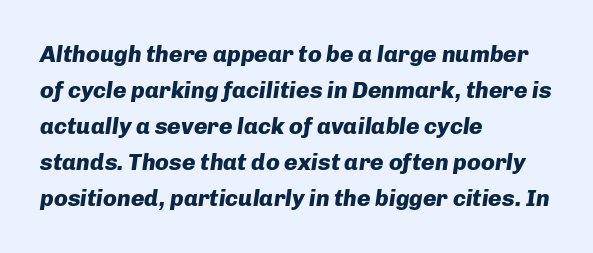
{"italic": "yes", "lean": "right", "slant_degrees": 8, "bold": "yes", "underline": "no", "align": "left", "line_spacing": "normal", "line_spacing_ratio": 1.57, "letter_spacing": "normal", "letter_spacing_em": 0.0, "glyph_px": 23}
